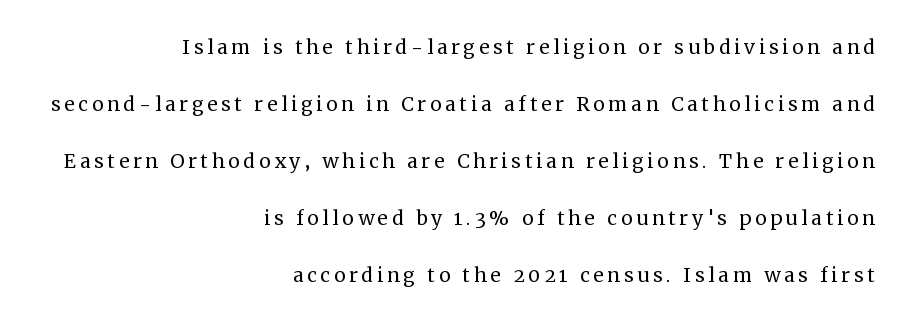
{"italic": "no", "bold": "no", "underline": "no", "align": "right", "line_spacing": "loose", "line_spacing_ratio": 2.19, "glyph_px": 26}
